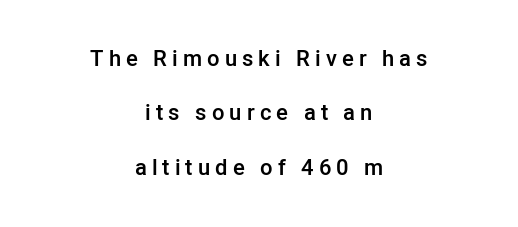
{"italic": "no", "bold": "semi", "underline": "no", "align": "center", "line_spacing": "loose", "line_spacing_ratio": 2.47, "letter_spacing": "wide", "letter_spacing_em": 0.23, "glyph_px": 22}
